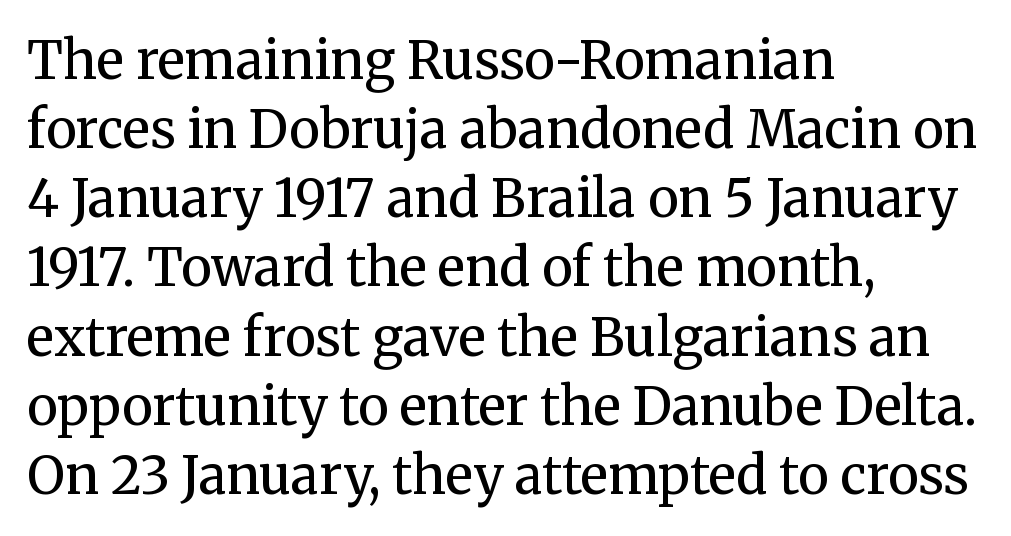
Standard letterfit; no display-style spreading of the glyphs. No italicization has been applied; the sample stays upright. Layout note: lines flush left. Evenly set lines give the paragraph a standard silhouette.
